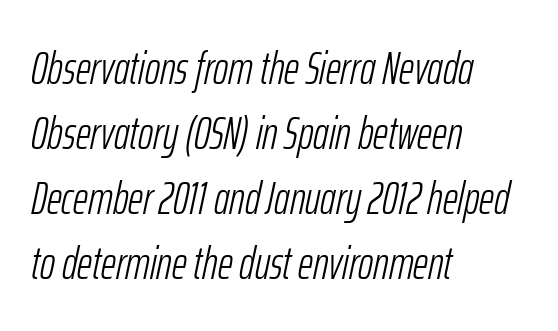
The image shows 46 px light, condensed type, italic (leaning right); set left-aligned, normal line spacing (1.41x), normal letter spacing, not underlined; low stroke contrast and a medium x-height.
